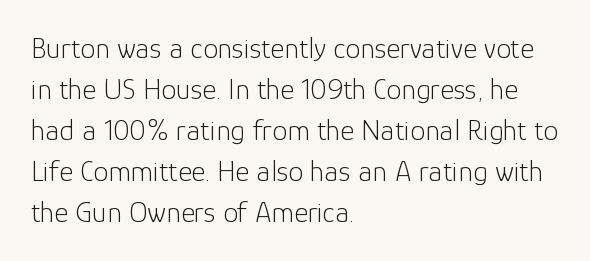
The rag falls on the right side of this text block. Words appear dense and cohesive because spacing is normal. The letters advance in unequal steps, a hallmark of proportional type. On a weight scale, this lands at 450 or below.
